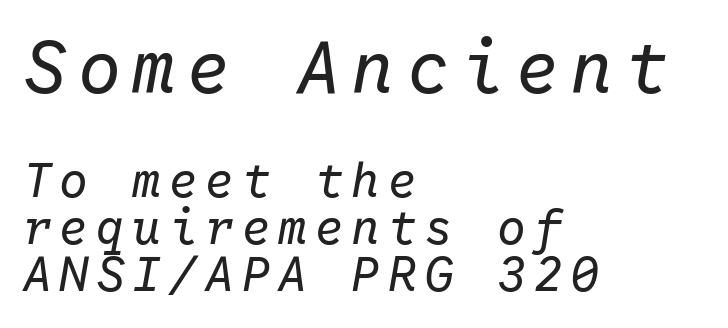
A quiet, ordinary-to-light weight characterises the typeface. You can tell it's italic because the verticals aren't actually vertical. The face used here is monospaced, like something from a code editor. Underlining? Definitely not there.
